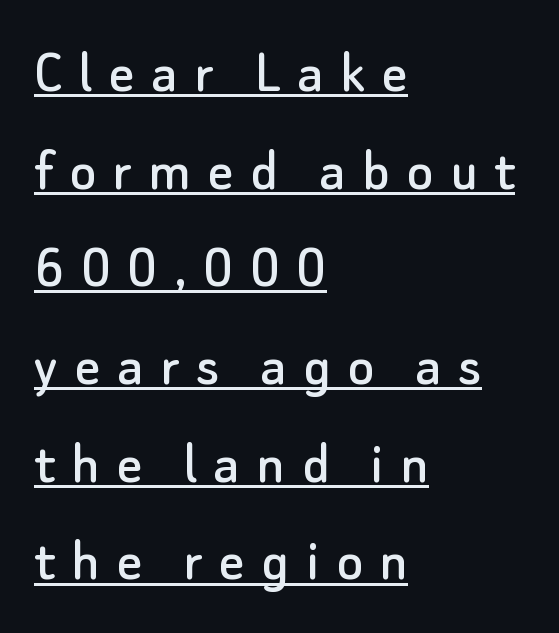
The image shows 63 px sans-serif type, upright; set left-aligned, normal line spacing (1.55x), unusually wide letter spacing (+0.26 em), underlined; low stroke contrast and a small x-height.
